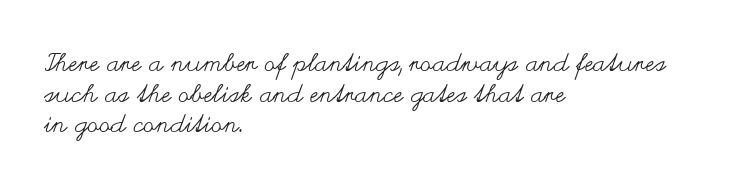
{"bold": "no", "underline": "no", "align": "left", "line_spacing_ratio": 1.23, "letter_spacing": "normal", "letter_spacing_em": 0.0, "glyph_px": 25}
